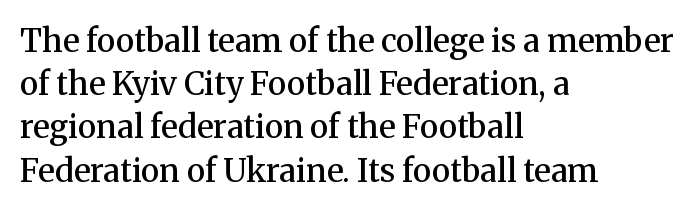
A typesetter would call this leading conventional body-copy spacing. Spacing verdict: proportional, widths tailored to each character. Descenders are the only things crossing below the line. Leftover space on each line is placed entirely after the last word. The type sits square on the baseline with zero lean. These lines are composed in type with serifs.
